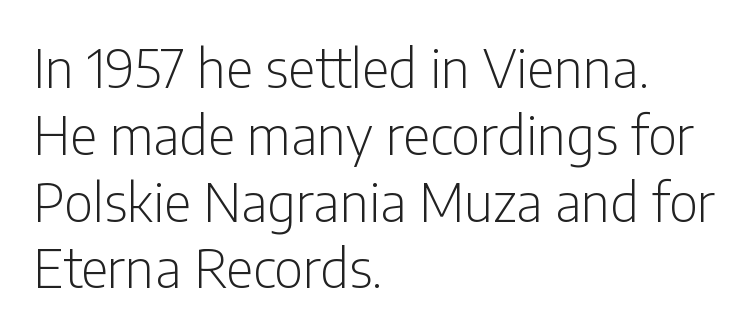
{"serif": "no", "italic": "no", "bold": "no", "weight": "light", "width": "condensed", "stroke_contrast": "low", "x_height": "medium", "monospaced": "no", "underline": "no", "align": "left", "line_spacing": "normal", "line_spacing_ratio": 1.26, "letter_spacing": "normal", "letter_spacing_em": 0.0, "glyph_px": 53}
